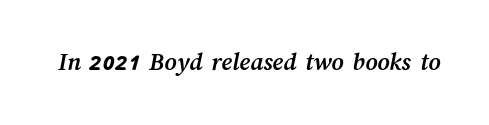
{"bold": "yes", "underline": "no", "letter_spacing": "normal", "letter_spacing_em": 0.0, "glyph_px": 26}
